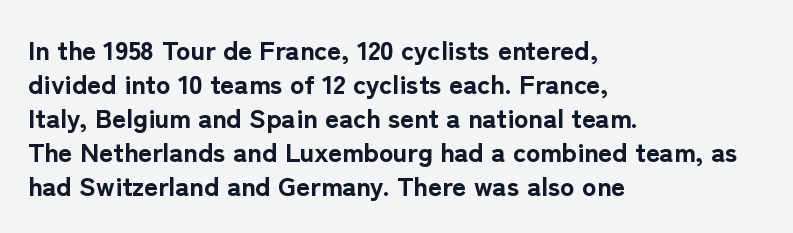
Does the weight exceed regular? Yes, all the way to bold. Short note: letters normally spaced. The space beneath each line is pristine and unruled. The typesetter chose a ragged-right arrangement here. Posture: vertical. The passage shown stacks its lines at a standard gap.
